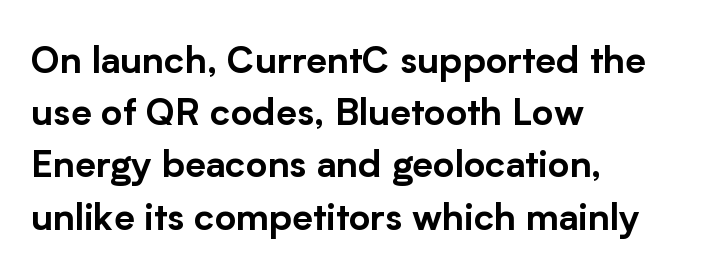
The image shows 37 px sans-serif type, upright; set left-aligned, normal line spacing (1.41x), normal letter spacing, not underlined; low stroke contrast and a medium x-height.
